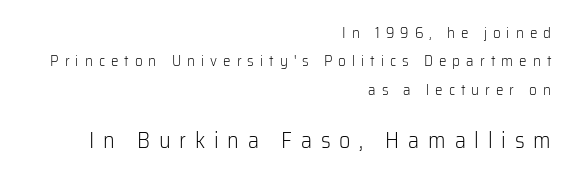
The image shows 22 px text type, upright; set right-aligned, line spacing 1.89x, unusually wide letter spacing (+0.4 em), not underlined; the second (bottom) block is 1.47x larger.
